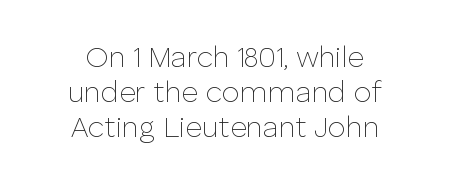
Ordinary non-slanted type is in use. Typographically, this falls in the sans-serif category. Counters stay open thanks to moderate or lighter strokes. How are the letters spaced? Ordinarily, with no added tracking. The baseline area is clear. Note the varied advance widths — an 'i' is clearly narrower than an 'm'.
